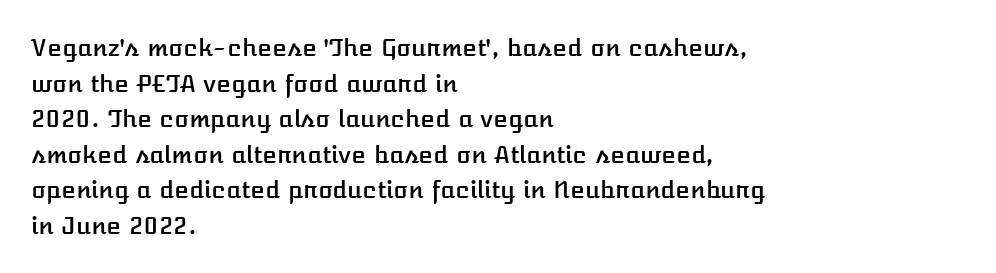
The lettering holds an erect, upright posture throughout. Inter-character spacing is left at the font's built-in metrics. The glyphs are unaccompanied by any horizontal stroke below them. Horizontal alignment here is leftward, the default for most running prose. Is there much room between lines? A standard amount, neither cramped nor airy.
